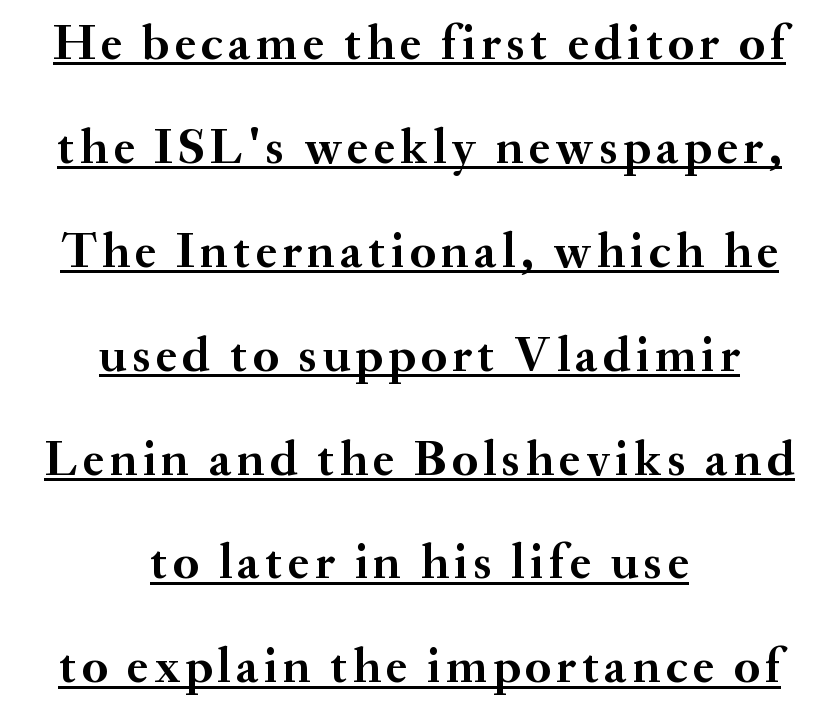
{"serif": "yes", "italic": "no", "bold": "yes", "weight": "semibold", "width": "normal", "stroke_contrast": "medium", "x_height": "small", "monospaced": "no", "underline": "yes", "align": "center", "line_spacing": "loose", "line_spacing_ratio": 2.12, "glyph_px": 49}
